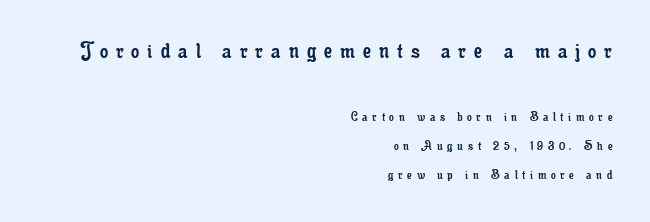
The image shows 26 px text type, upright; set right-aligned, loose line spacing (1.94x), unusually wide letter spacing (+0.31 em), not underlined; the first (top) block is 1.73x larger.
